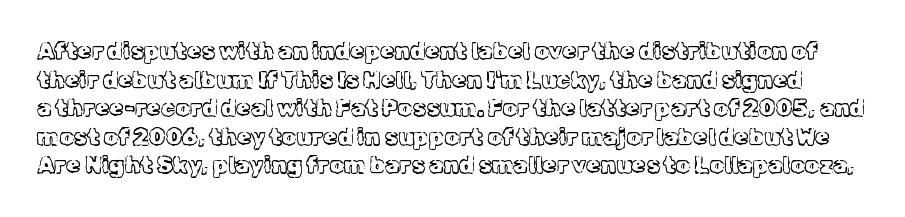
{"italic": "no", "bold": "no", "underline": "no", "line_spacing_ratio": 1.24, "letter_spacing": "normal", "letter_spacing_em": 0.0, "glyph_px": 23}
